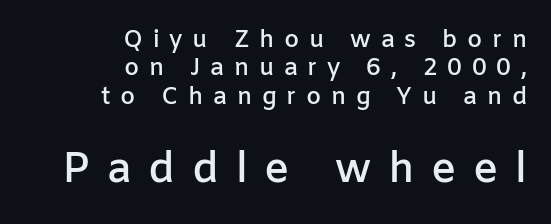
Does the lettering tilt? It doesn't — this is upright. Caption: expanded tracking, letters set apart. The strip under each line holds only bare page. In CSS terms this would be text-align: right.
